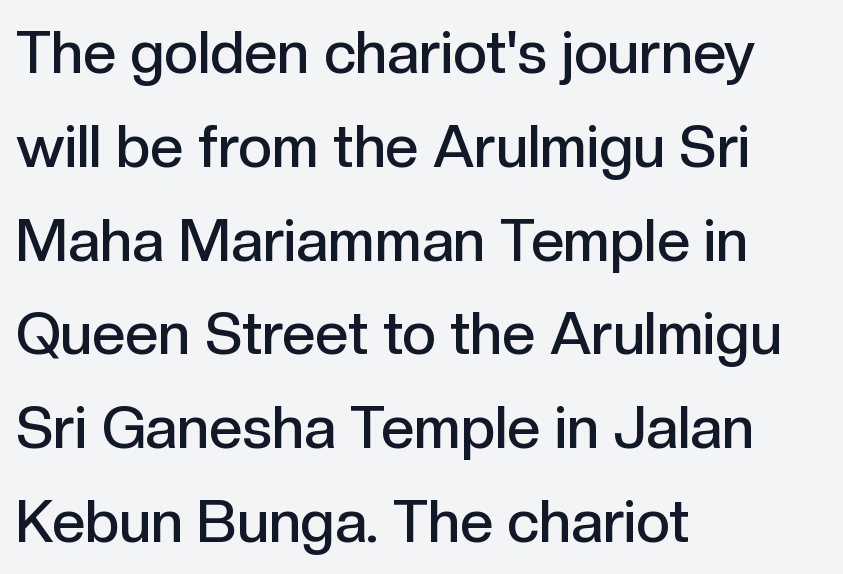
Q: Is the text bold? A: Semi-bold.
Q: Is the text italic (slanted)? A: No, it is upright.
Q: Is the typeface a serif or a sans-serif typeface? A: Sans-serif.
Q: Is the text underlined? A: No.
Q: How is the paragraph aligned? A: Left-aligned.
Q: Is the spacing between letters normal or unusually wide? A: Normal.
Q: Is the spacing between lines tight, normal or loose? A: Normal.
Q: Width (condensed, normal, or wide)? A: Normal.
Q: x-height? A: Medium.
Q: Monospaced? A: No.
